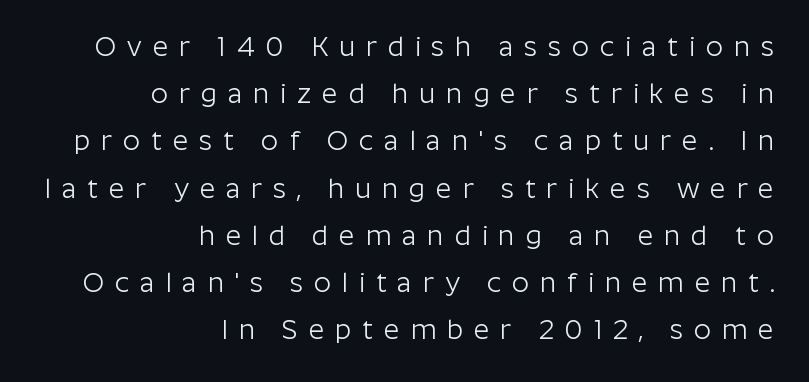
Think standard paragraph weight, or any step lighter than that. Ordinary non-slanted type is in use. Descender tails drop into unmarked territory. This sample uses expanded letter spacing, leaving extra air between glyphs.
